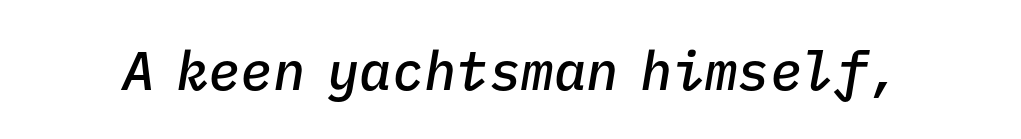
The image shows 54 px semibold type, italic (leaning right), monospaced; set normal letter spacing, not underlined; low stroke contrast and a medium x-height.
